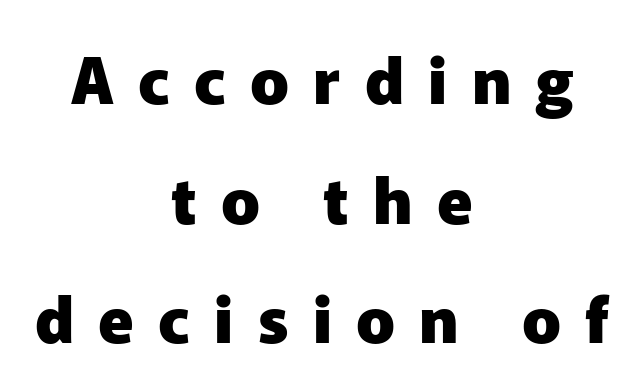
Q: Is the text bold? A: Yes.
Q: Is the text italic (slanted)? A: No, it is upright.
Q: Is the typeface a serif or a sans-serif typeface? A: Sans-serif.
Q: Is the text underlined? A: No.
Q: How is the paragraph aligned? A: Centered.
Q: Is the spacing between letters normal or unusually wide? A: Unusually wide.
Q: Width (condensed, normal, or wide)? A: Normal.
Q: Stroke contrast? A: Low.
Q: x-height? A: Medium.
Q: Monospaced? A: No.
